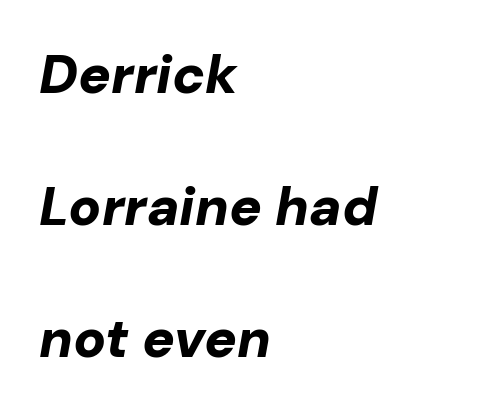
This rendering leaves character spacing at its baseline value. The passage shown is typed in a proportional face where columns would drift. This sample uses an oblique cut, with every glyph tilted off the vertical. All the whitespace from short lines collects on the right. Set as a true bold cut, around the 700 mark. How would I describe the line gaps? Wide and relaxed.
